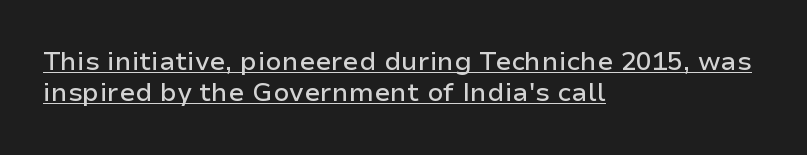
Q: Is the text italic (slanted)? A: No, it is upright.
Q: Is the text underlined? A: Yes.
Q: How is the paragraph aligned? A: Left-aligned.
Q: Is the spacing between letters normal or unusually wide? A: Normal.
